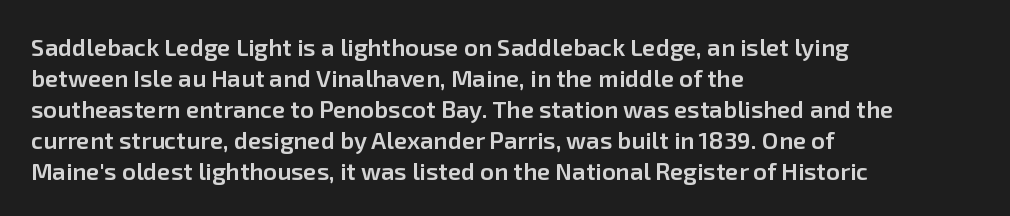
Q: Is the text bold? A: Semi-bold.
Q: Is the text italic (slanted)? A: No, it is upright.
Q: Is the text underlined? A: No.
Q: How is the paragraph aligned? A: Left-aligned.
Q: Is the spacing between letters normal or unusually wide? A: Normal.
Q: Is the spacing between lines tight, normal or loose? A: Normal.
